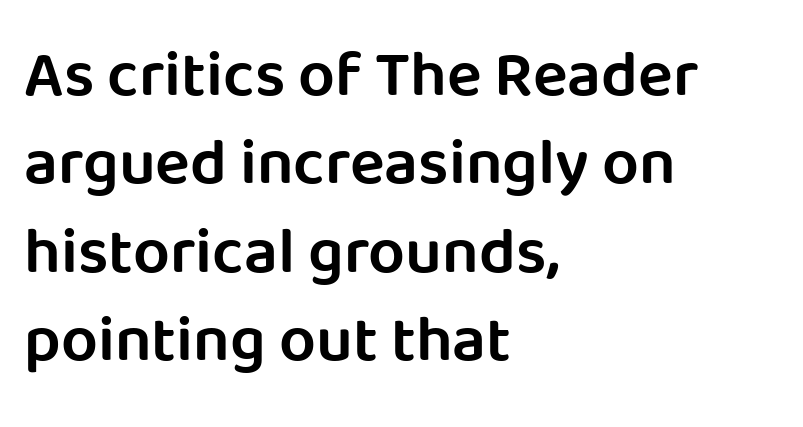
Q: Is the text bold? A: Semi-bold.
Q: Is the text italic (slanted)? A: No, it is upright.
Q: Is the typeface a serif or a sans-serif typeface? A: Sans-serif.
Q: Is the text underlined? A: No.
Q: How is the paragraph aligned? A: Left-aligned.
Q: Is the spacing between letters normal or unusually wide? A: Normal.
Q: Is the spacing between lines tight, normal or loose? A: Normal.
Q: Width (condensed, normal, or wide)? A: Normal.
Q: Stroke contrast? A: Low.
Q: x-height? A: Large.
Q: Monospaced? A: No.
